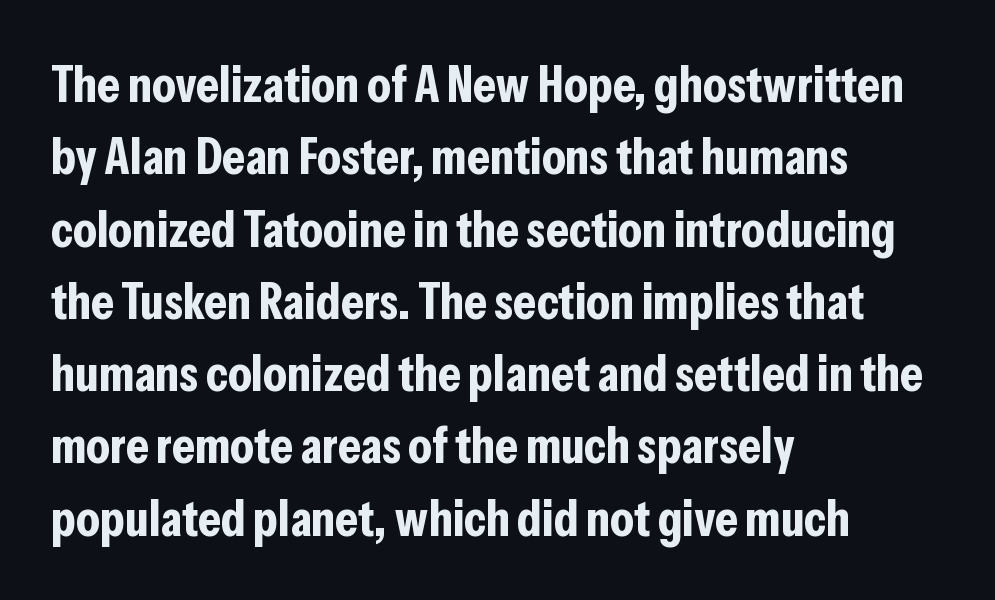
The strokes are fattened all the way to bold. The space beneath each line is pristine and unruled. Does extra space separate the letters? No, they use regular spacing. Compared with typical paragraphs, the rows here are spaced about the same.
